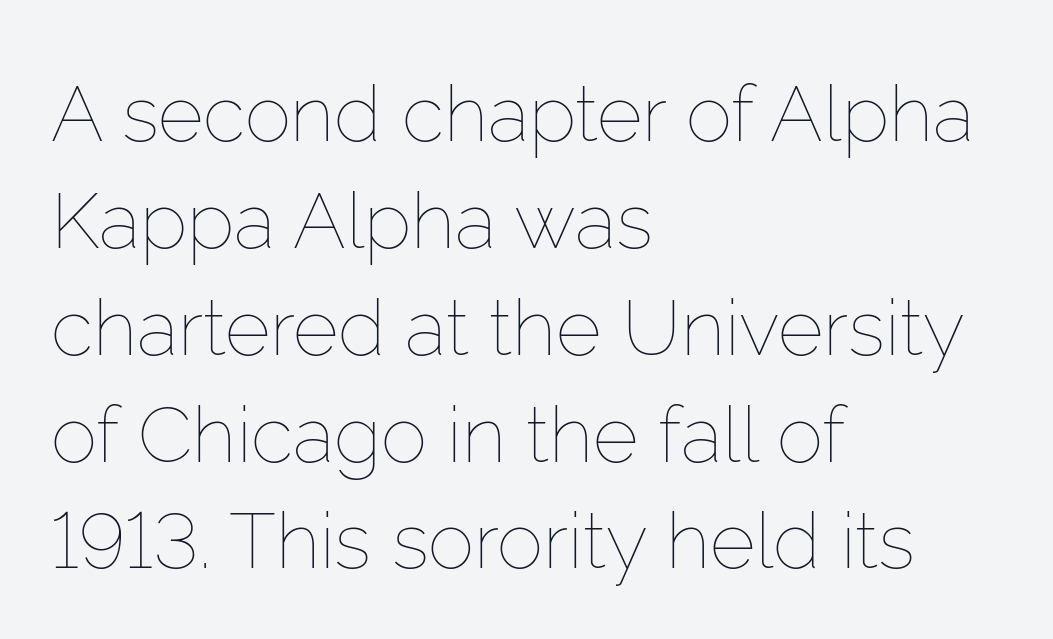
{"italic": "no", "bold": "no", "weight": "thin", "width": "normal", "stroke_contrast": "low", "x_height": "medium", "monospaced": "no", "underline": "no", "align": "left", "line_spacing": "normal", "line_spacing_ratio": 1.37, "letter_spacing": "normal", "letter_spacing_em": 0.0, "glyph_px": 78}
